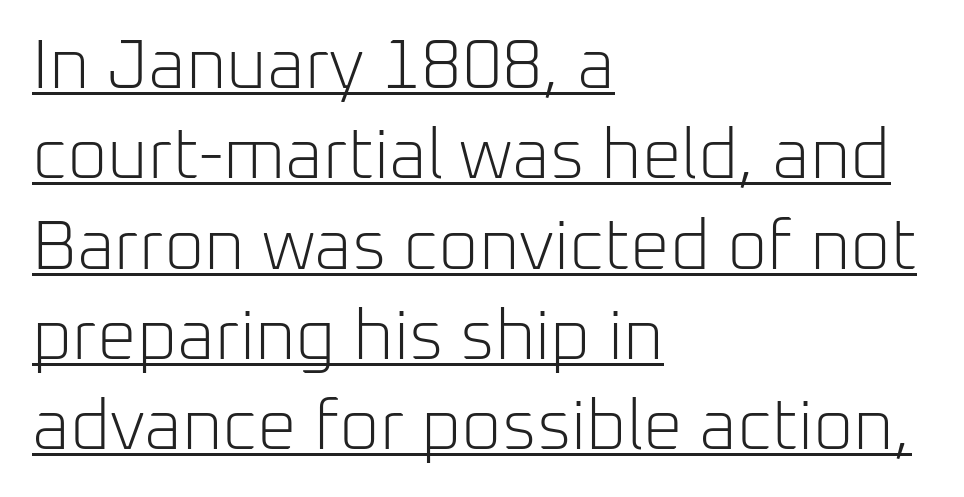
The image shows 70 px light sans-serif type, upright; set left-aligned, normal line spacing (1.29x), normal letter spacing, underlined; low stroke contrast and a medium x-height.
